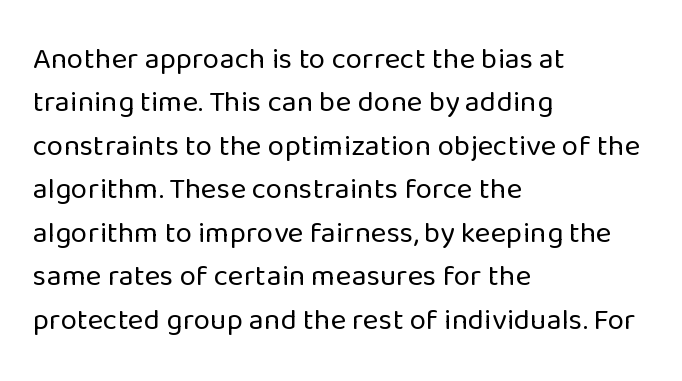
Q: Is the text bold? A: No.
Q: Is the text italic (slanted)? A: No, it is upright.
Q: Is the typeface a serif or a sans-serif typeface? A: Sans-serif.
Q: Is the text underlined? A: No.
Q: How is the paragraph aligned? A: Left-aligned.
Q: Is the spacing between letters normal or unusually wide? A: Normal.
Q: Is the spacing between lines tight, normal or loose? A: Normal.
Q: Width (condensed, normal, or wide)? A: Normal.
Q: Stroke contrast? A: Low.
Q: x-height? A: Medium.
Q: Monospaced? A: No.
